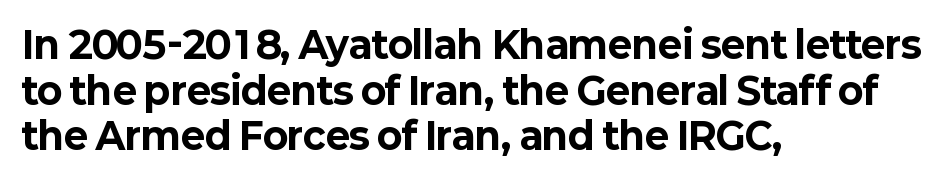
{"serif": "no", "italic": "no", "bold": "yes", "weight": "bold", "width": "normal", "stroke_contrast": "low", "x_height": "medium", "monospaced": "no", "underline": "no", "align": "left", "line_spacing_ratio": 1.23, "letter_spacing": "normal", "letter_spacing_em": 0.0, "glyph_px": 37}
